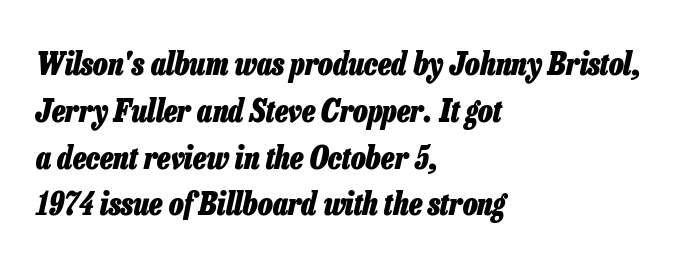
This is oblique type, the kind used for emphasis or titles. Reading down the column, the eye jumps a familiar distance to each next line. Unmarked baselines from the first word to the last. There is no visible air inserted between adjacent glyphs.
